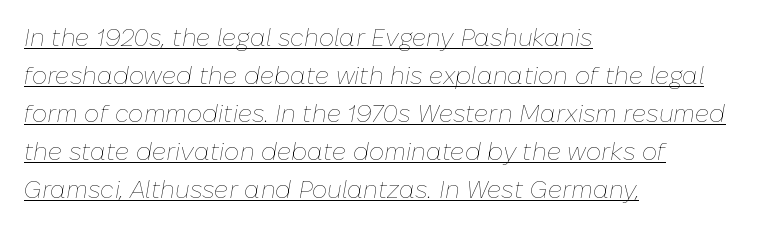
The image shows 24 px text type, italic (leaning right); set left-aligned, normal line spacing (1.58x), normal letter spacing, underlined.
